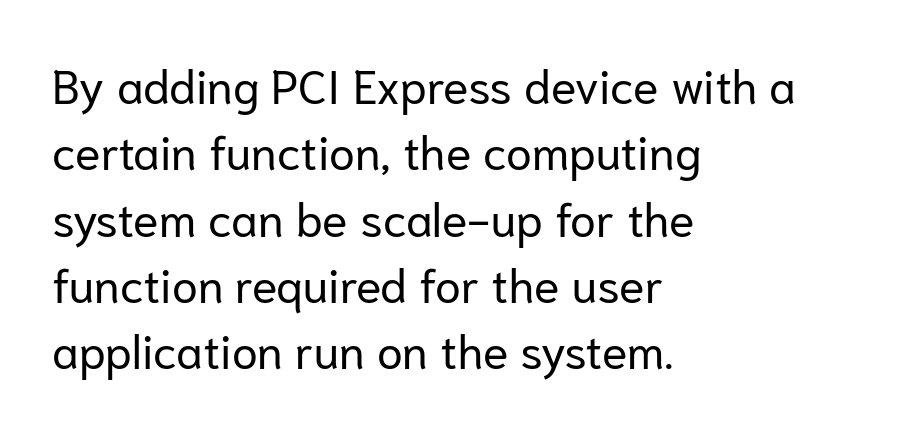
This sample has the flowing, uneven cadence of proportional lettering. The space directly below the letters is spotless. A sans-serif font was chosen for this passage. Compared with typical body copy, the letter spacing here is the same. Weight: regular or lighter. What's the leading like? Ordinary, nothing unusual.
